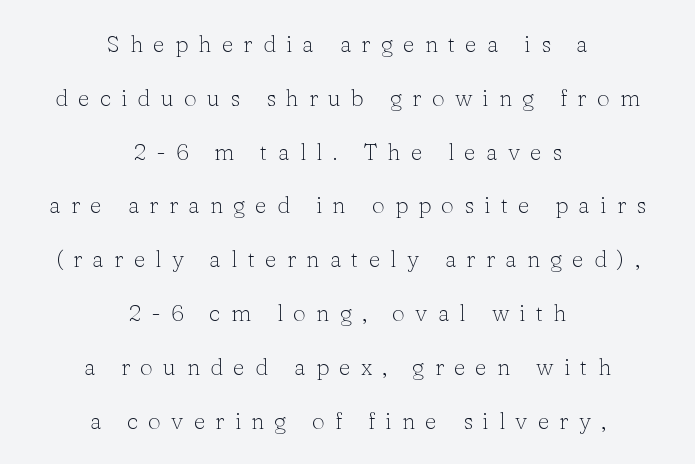
The image shows 23 px text type, upright; set centered, loose line spacing (2.34x), unusually wide letter spacing (+0.44 em), not underlined.
